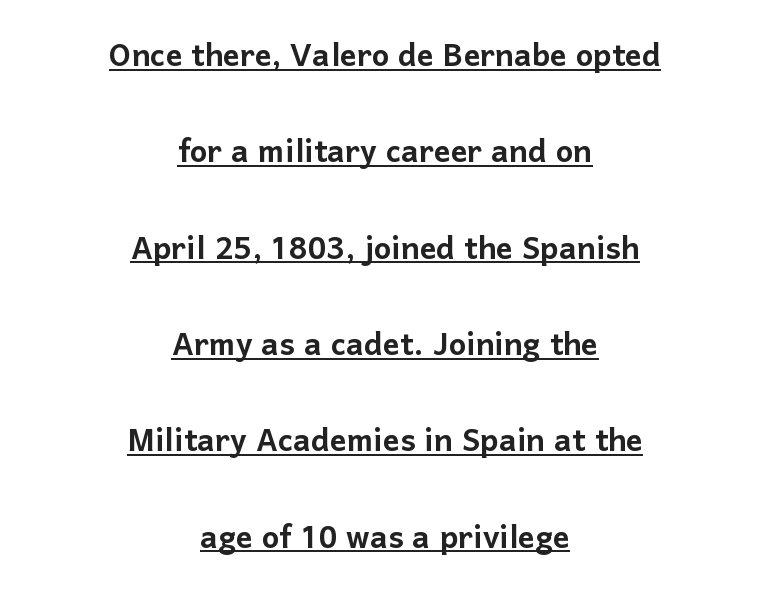
Q: Is the text italic (slanted)? A: No, it is upright.
Q: Is the typeface a serif or a sans-serif typeface? A: Sans-serif.
Q: Is the text underlined? A: Yes.
Q: How is the paragraph aligned? A: Centered.
Q: Is the spacing between letters normal or unusually wide? A: Normal.
Q: Is the spacing between lines tight, normal or loose? A: Loose.
Q: Width (condensed, normal, or wide)? A: Normal.
Q: Stroke contrast? A: Low.
Q: x-height? A: Medium.
Q: Monospaced? A: No.
